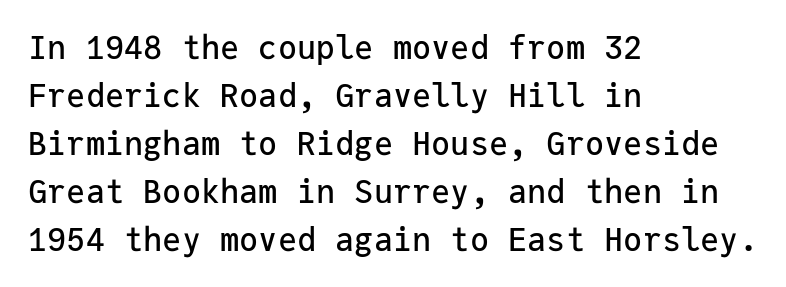
The image shows 32 px sans-serif type, upright, monospaced; set left-aligned, normal line spacing (1.5x), normal letter spacing, not underlined; low stroke contrast and a medium x-height.
